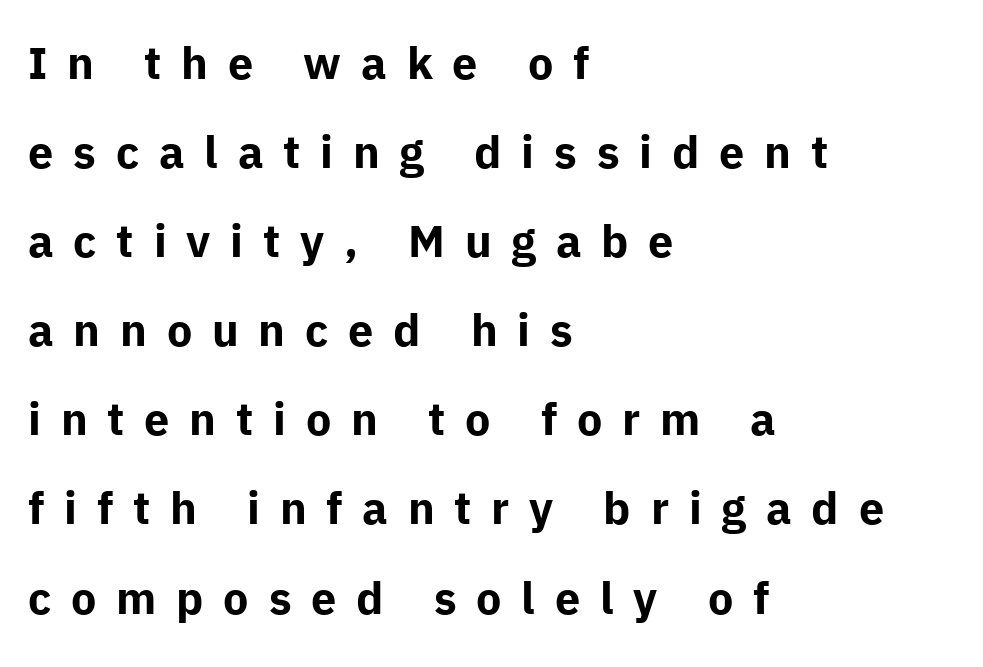
Every stem runs plumb, perpendicular to the baseline. The rag falls on the right side of this text block. Quick note: interline space is abundant. Honestly, there is no underline to notice here at all. What stands out about the letter spacing? Its width — letters are far apart. A sans-serif font was chosen for this passage.
